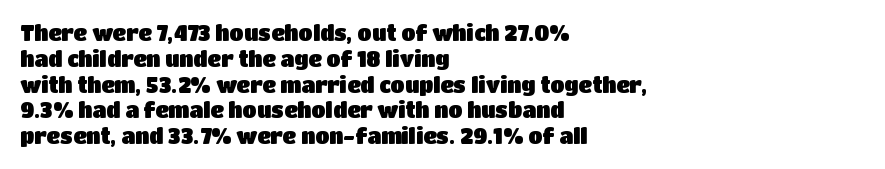
The image shows 21 px text type, upright; set left-aligned, line spacing 1.23x, normal letter spacing, not underlined.
